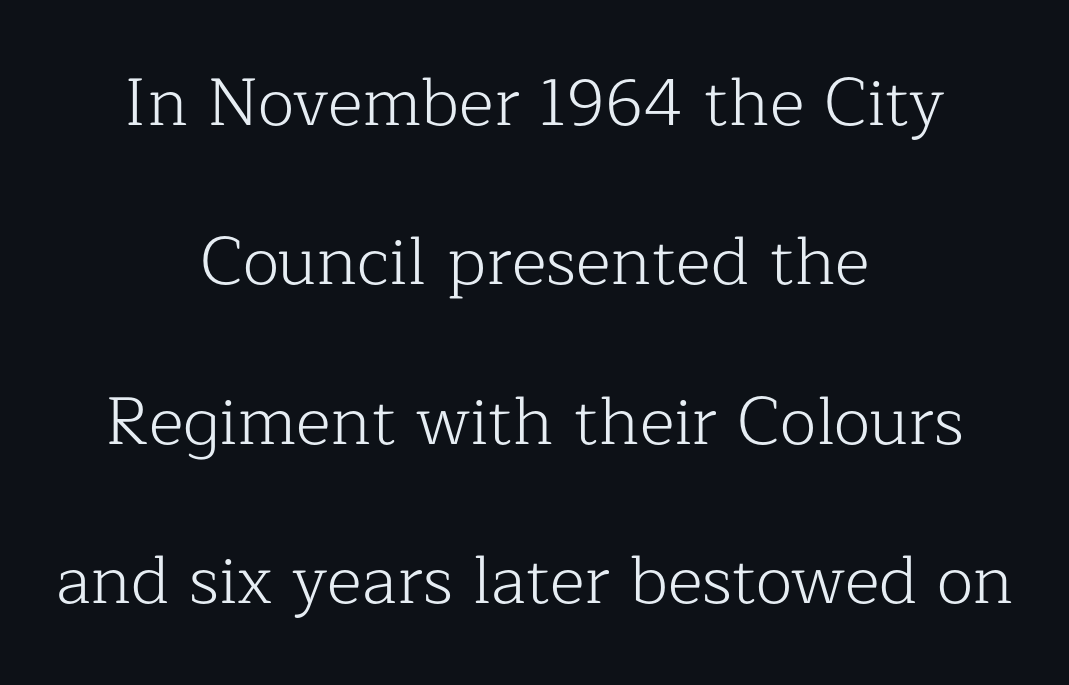
The letterforms sit at book weight or below. The zone under the glyphs is completely vacant. Does the leading feel generous? Absolutely, it's lavish. Posture: upright roman. The type family on display is of the serif kind. The paragraph shown floats in the horizontal middle.
